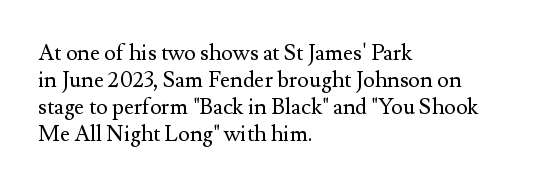
The image shows 22 px text type, upright; set left-aligned, line spacing 1.22x, normal letter spacing, not underlined.
